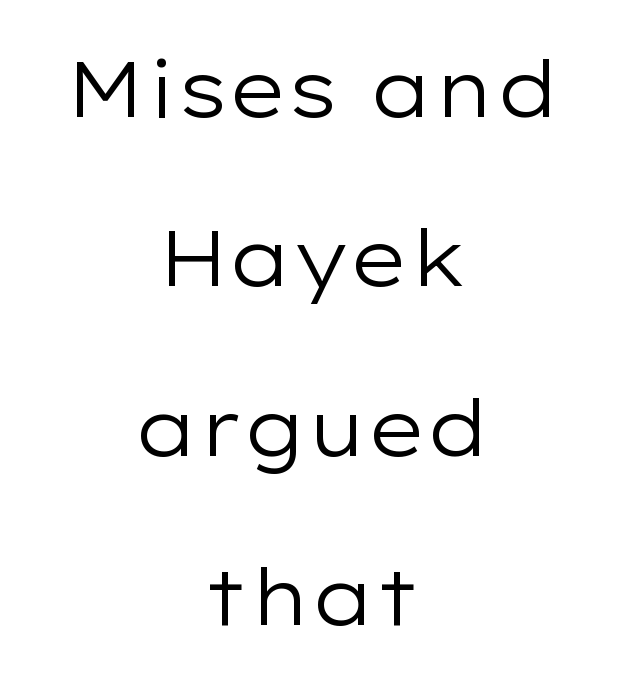
The image shows 78 px regular-weight, wide sans-serif type, upright; set centered, loose line spacing (2.17x), normal letter spacing, not underlined; low stroke contrast and a medium x-height.
